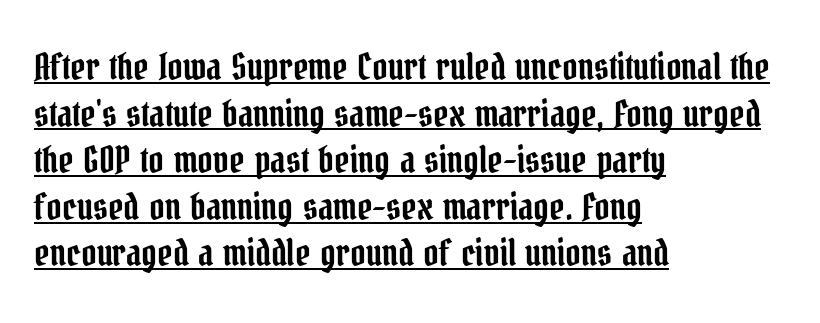
Is the block centered? No — it sits flush against the left margin. Regarding serifs, this sample has them. Has an underline been added? It has. Honestly, the letter spacing is just normal — you wouldn't notice it.
